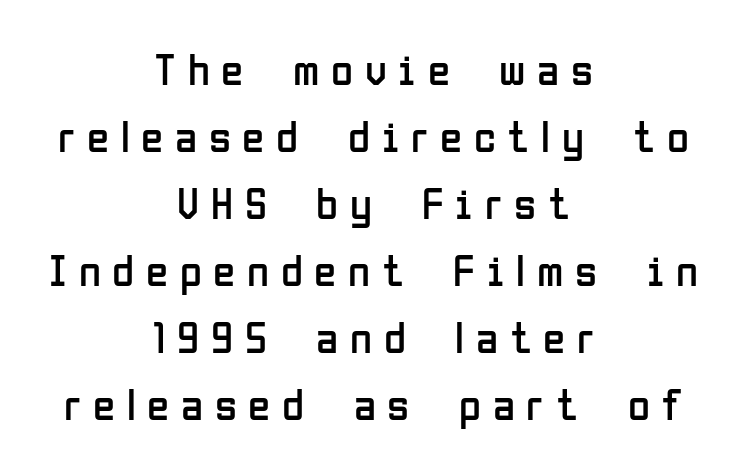
{"serif": "no", "italic": "no", "bold": "no", "weight": "regular", "width": "condensed", "stroke_contrast": "low", "x_height": "medium", "monospaced": "no", "underline": "no", "align": "center", "line_spacing": "normal", "line_spacing_ratio": 1.49, "letter_spacing": "wide", "letter_spacing_em": 0.26, "glyph_px": 45}
